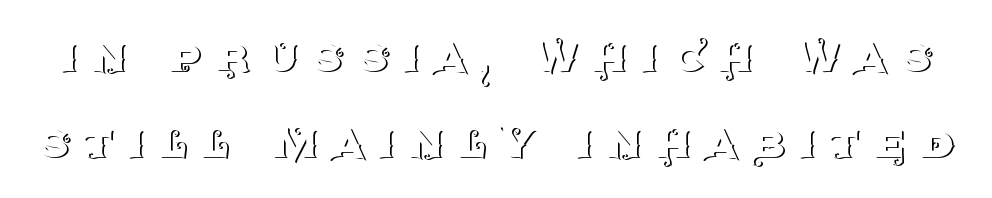
{"serif": "yes", "italic": "no", "bold": "no", "weight": "thin", "width": "normal", "stroke_contrast": "medium", "x_height": "large", "monospaced": "no", "underline": "no", "line_spacing": "normal", "line_spacing_ratio": 1.63, "letter_spacing": "wide", "letter_spacing_em": 0.27, "glyph_px": 53}
